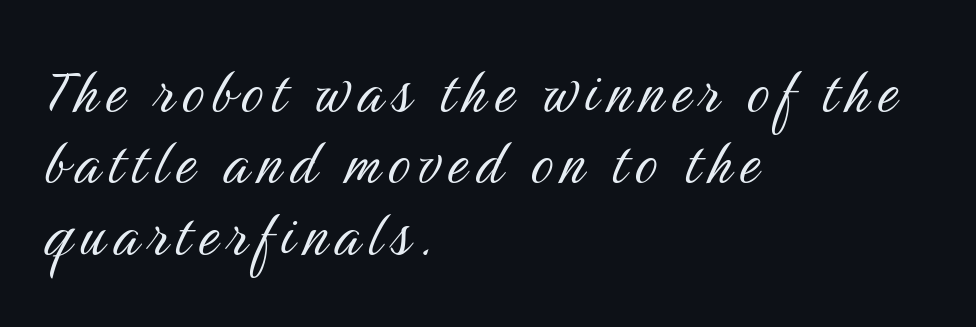
Q: Is the text bold? A: No.
Q: Is the text italic (slanted)? A: Yes.
Q: Is the typeface a serif or a sans-serif typeface? A: Sans-serif.
Q: Is the text underlined? A: No.
Q: How is the paragraph aligned? A: Left-aligned.
Q: Is the spacing between lines tight, normal or loose? A: Tight.
Q: Width (condensed, normal, or wide)? A: Condensed.
Q: Stroke contrast? A: Medium.
Q: x-height? A: Medium.
Q: Monospaced? A: No.
